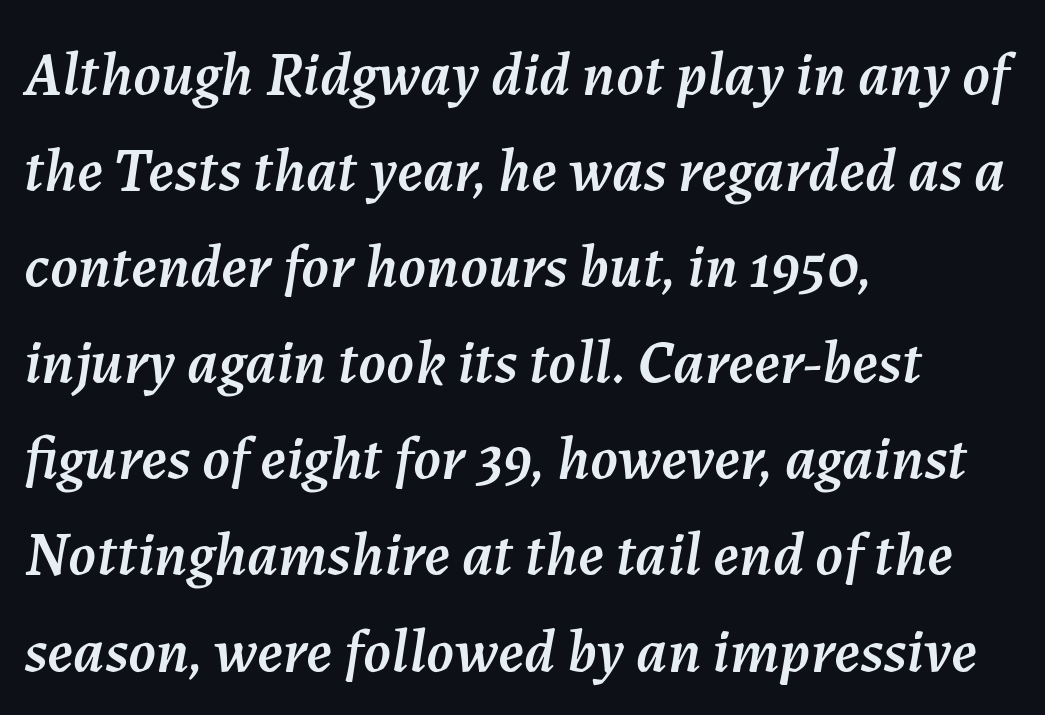
{"italic": "yes", "lean": "right", "slant_degrees": 7, "width": "normal", "stroke_contrast": "medium", "x_height": "medium", "monospaced": "no", "underline": "no", "align": "left", "line_spacing": "normal", "line_spacing_ratio": 1.55, "letter_spacing": "normal", "letter_spacing_em": 0.0, "glyph_px": 62}
